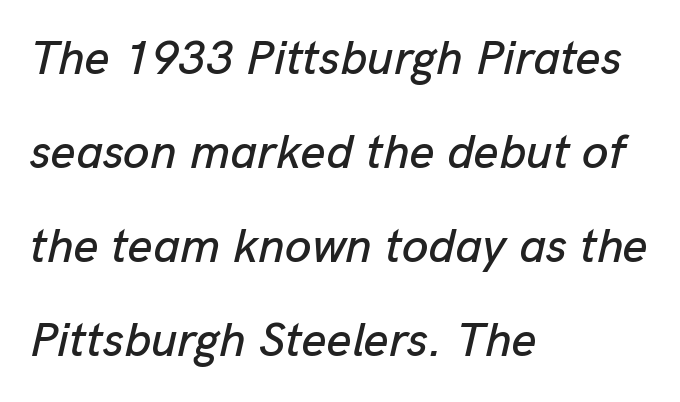
The image shows 48 px text type, italic (leaning right); set left-aligned, loose line spacing (1.96x), normal letter spacing, not underlined; low stroke contrast and a medium x-height.
